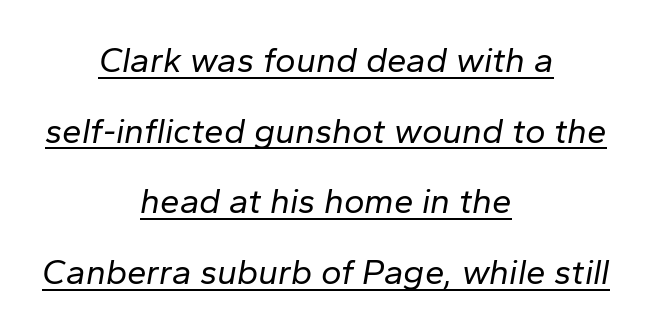
The image shows 35 px regular-weight type, italic (leaning right); set centered, loose line spacing (2.02x), normal letter spacing, underlined; low stroke contrast and a medium x-height.
